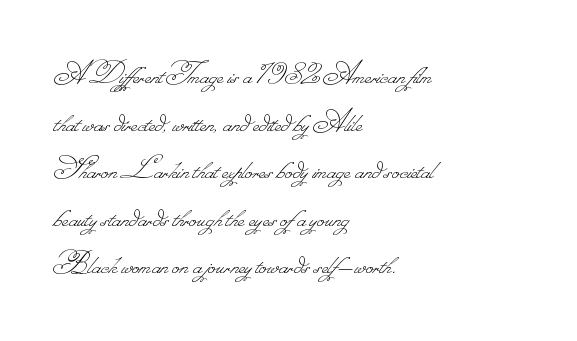
{"bold": "no", "weight": "thin", "width": "normal", "stroke_contrast": "low", "monospaced": "no", "underline": "no", "align": "left", "line_spacing": "normal", "line_spacing_ratio": 1.4, "letter_spacing": "normal", "letter_spacing_em": 0.0, "glyph_px": 34}
